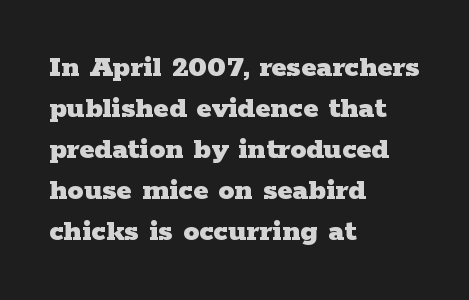
The image shows 32 px heavy, wide serif type, upright; set left-aligned, normal line spacing (1.28x), normal letter spacing, not underlined; low stroke contrast and a medium x-height.
